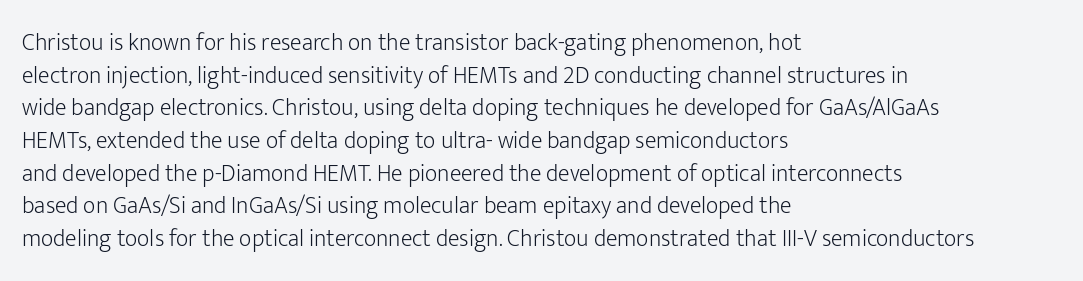
{"italic": "no", "bold": "no", "underline": "no", "align": "left", "line_spacing": "normal", "line_spacing_ratio": 1.36, "letter_spacing": "normal", "letter_spacing_em": 0.0, "glyph_px": 24}
